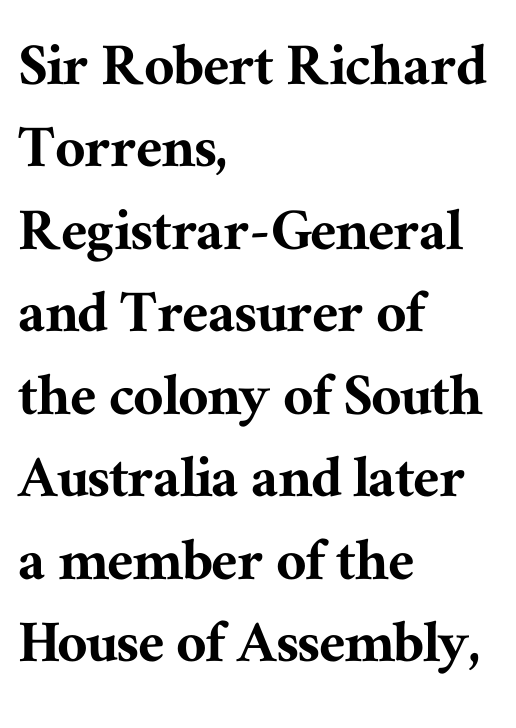
{"serif": "yes", "italic": "no", "width": "normal", "stroke_contrast": "medium", "x_height": "medium", "monospaced": "no", "underline": "no", "align": "left", "line_spacing": "normal", "line_spacing_ratio": 1.25, "letter_spacing": "normal", "letter_spacing_em": 0.0, "glyph_px": 66}
